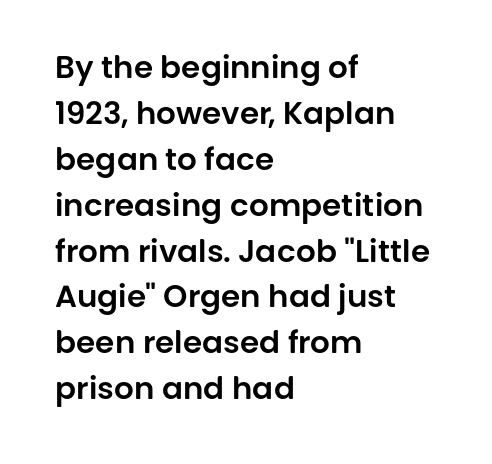
The image shows 31 px sans-serif type, upright; set left-aligned, normal line spacing (1.48x), normal letter spacing, not underlined; low stroke contrast and a large x-height.
